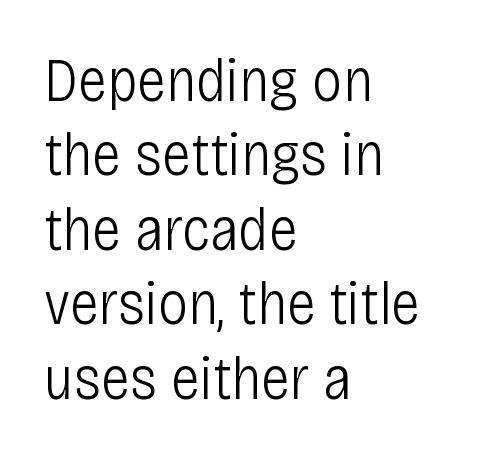
{"serif": "no", "italic": "no", "bold": "no", "weight": "light", "width": "condensed", "stroke_contrast": "low", "x_height": "large", "monospaced": "no", "underline": "no", "align": "left", "line_spacing_ratio": 1.22, "letter_spacing": "normal", "letter_spacing_em": 0.0, "glyph_px": 61}
